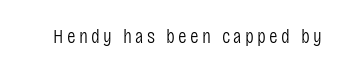
The image shows 21 px text type, upright; set not underlined.
